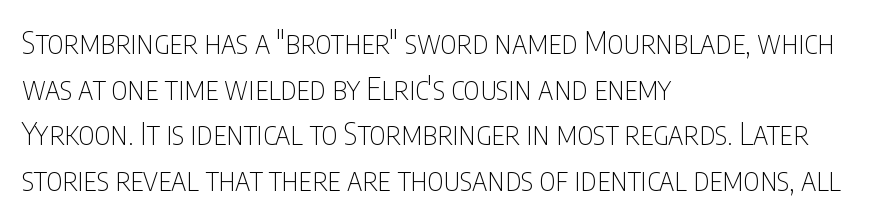
Q: Is the text bold? A: No.
Q: Is the text italic (slanted)? A: No, it is upright.
Q: Is the typeface a serif or a sans-serif typeface? A: Sans-serif.
Q: Is the text underlined? A: No.
Q: How is the paragraph aligned? A: Left-aligned.
Q: Is the spacing between letters normal or unusually wide? A: Normal.
Q: Is the spacing between lines tight, normal or loose? A: Normal.
Q: Width (condensed, normal, or wide)? A: Condensed.
Q: Stroke contrast? A: Low.
Q: x-height? A: Large.
Q: Monospaced? A: No.
